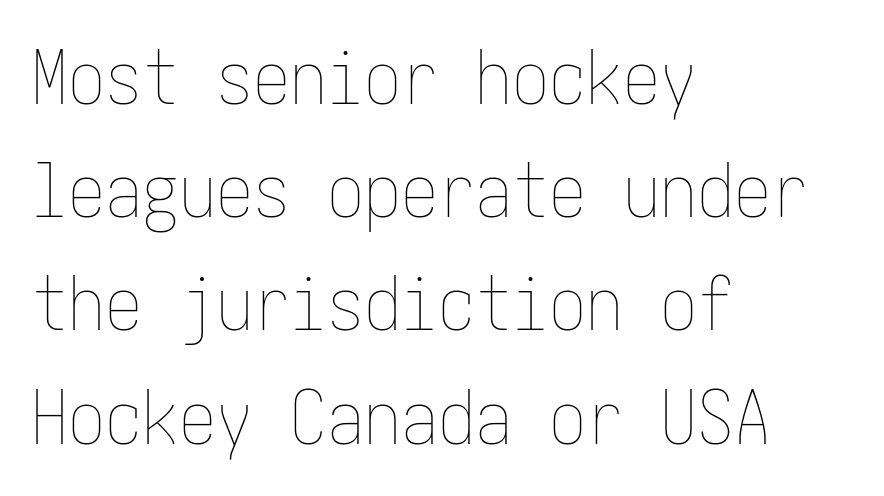
Q: Is the text bold? A: No.
Q: Is the text italic (slanted)? A: No, it is upright.
Q: Is the text underlined? A: No.
Q: How is the paragraph aligned? A: Left-aligned.
Q: Is the spacing between letters normal or unusually wide? A: Normal.
Q: Is the spacing between lines tight, normal or loose? A: Normal.
Q: Width (condensed, normal, or wide)? A: Condensed.
Q: Stroke contrast? A: Low.
Q: x-height? A: Medium.
